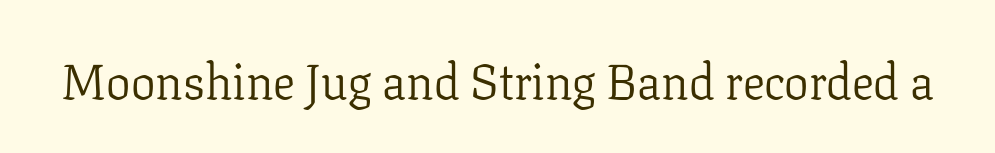
{"serif": "yes", "italic": "no", "bold": "no", "weight": "light", "width": "normal", "stroke_contrast": "low", "x_height": "medium", "monospaced": "no", "underline": "no", "letter_spacing": "normal", "letter_spacing_em": 0.0, "glyph_px": 49}
